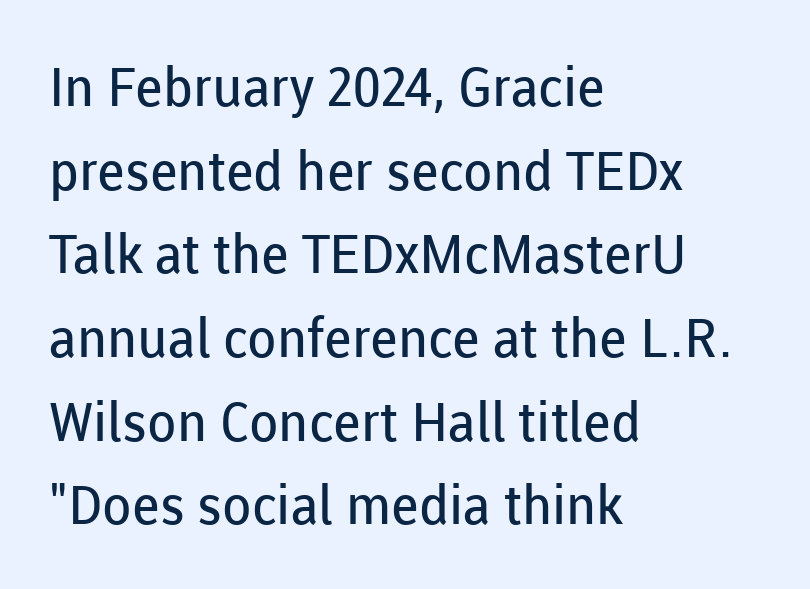
The image shows 54 px regular-weight sans-serif type, upright; set left-aligned, normal line spacing (1.55x), normal letter spacing, not underlined; low stroke contrast and a medium x-height.
